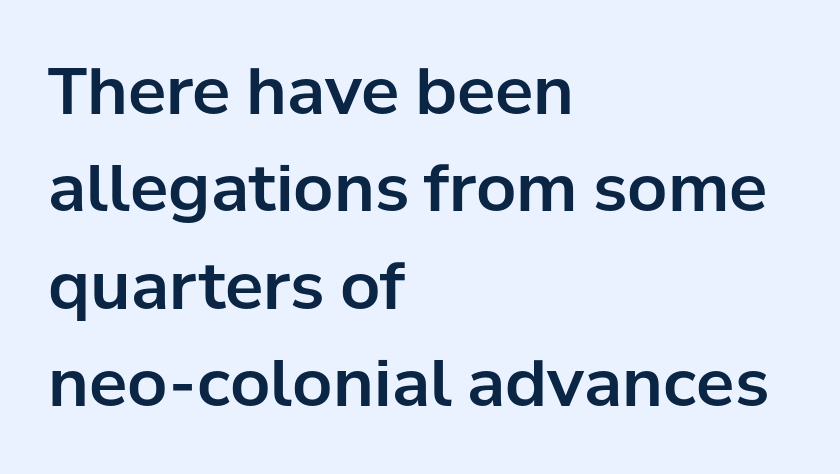
{"serif": "no", "italic": "no", "width": "normal", "stroke_contrast": "low", "x_height": "medium", "monospaced": "no", "underline": "no", "align": "left", "line_spacing": "normal", "line_spacing_ratio": 1.52, "letter_spacing": "normal", "letter_spacing_em": 0.0, "glyph_px": 64}
